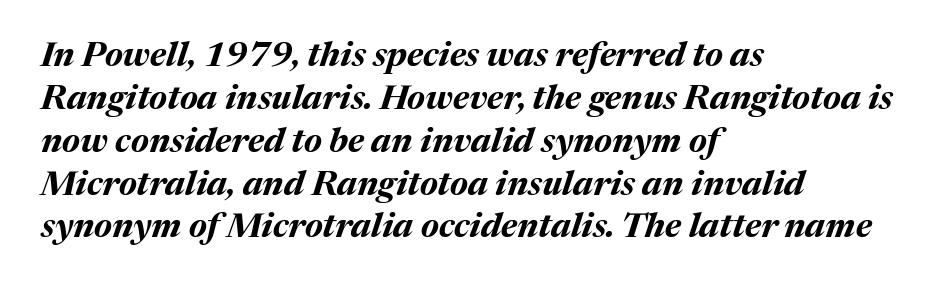
Q: Is the text bold? A: Yes.
Q: Is the text italic (slanted)? A: Yes, it leans right by about 17 degrees.
Q: Is the text underlined? A: No.
Q: How is the paragraph aligned? A: Left-aligned.
Q: Is the spacing between letters normal or unusually wide? A: Normal.
Q: Is the spacing between lines tight, normal or loose? A: Normal.
Q: Width (condensed, normal, or wide)? A: Normal.
Q: Stroke contrast? A: Medium.
Q: x-height? A: Medium.
Q: Monospaced? A: No.
